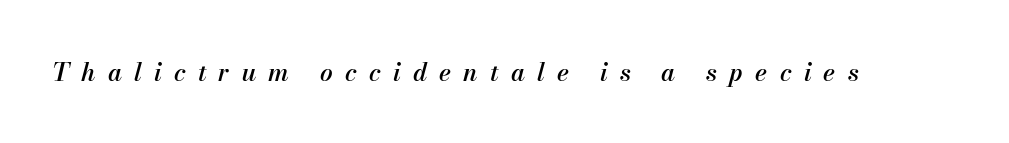
Q: Is the text bold? A: Semi-bold.
Q: Is the text italic (slanted)? A: Yes, it leans right by about 13 degrees.
Q: Is the text underlined? A: No.
Q: Is the spacing between letters normal or unusually wide? A: Unusually wide.
